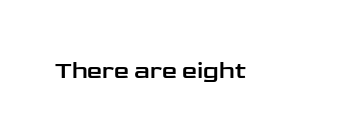
Observe the ordinary spacing: letters are neighbours, not strangers. Underline: absent. Rendered with straight, roman letterforms.
